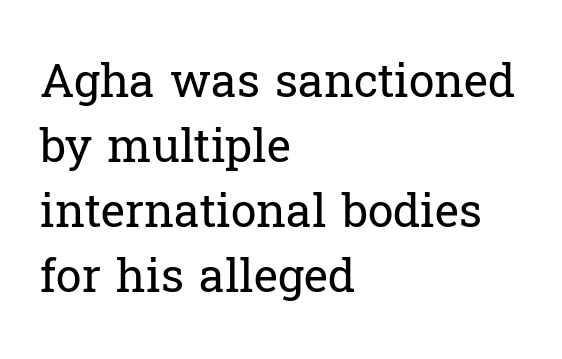
{"serif": "yes", "italic": "no", "bold": "no", "weight": "regular", "width": "normal", "stroke_contrast": "low", "x_height": "medium", "monospaced": "no", "underline": "no", "align": "left", "line_spacing": "normal", "line_spacing_ratio": 1.41, "letter_spacing": "normal", "letter_spacing_em": 0.0, "glyph_px": 46}
